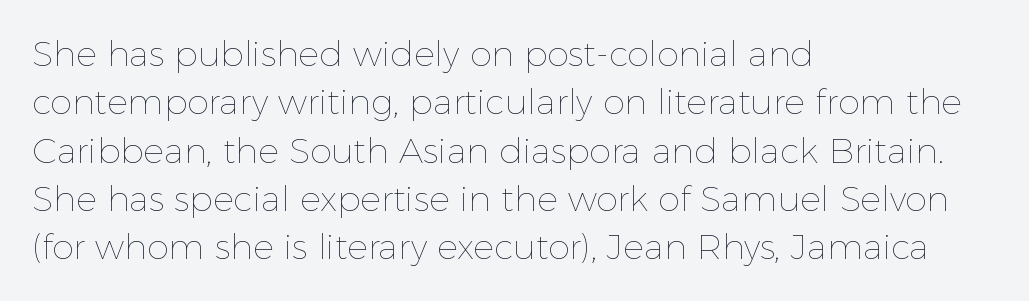
Q: Is the text bold? A: No.
Q: Is the text italic (slanted)? A: No, it is upright.
Q: Is the text underlined? A: No.
Q: How is the paragraph aligned? A: Left-aligned.
Q: Is the spacing between letters normal or unusually wide? A: Normal.
Q: Is the spacing between lines tight, normal or loose? A: Normal.
Q: Width (condensed, normal, or wide)? A: Normal.
Q: x-height? A: Medium.
Q: Monospaced? A: No.
